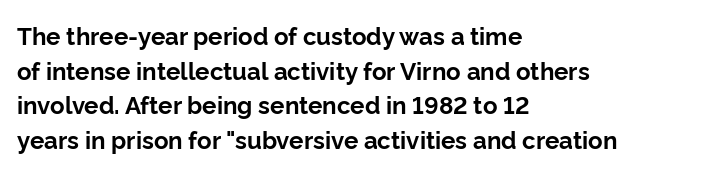
{"italic": "no", "bold": "yes", "underline": "no", "align": "left", "line_spacing": "normal", "line_spacing_ratio": 1.44, "letter_spacing": "normal", "letter_spacing_em": 0.0, "glyph_px": 24}
